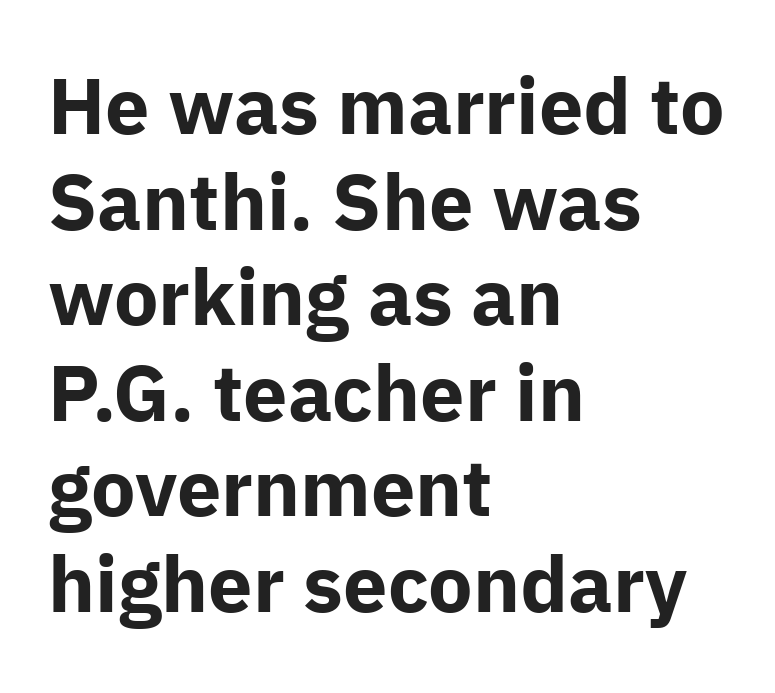
{"serif": "no", "italic": "no", "bold": "yes", "weight": "bold", "width": "normal", "stroke_contrast": "low", "x_height": "medium", "monospaced": "no", "underline": "no", "align": "left", "line_spacing_ratio": 1.21, "letter_spacing": "normal", "letter_spacing_em": 0.0, "glyph_px": 79}
